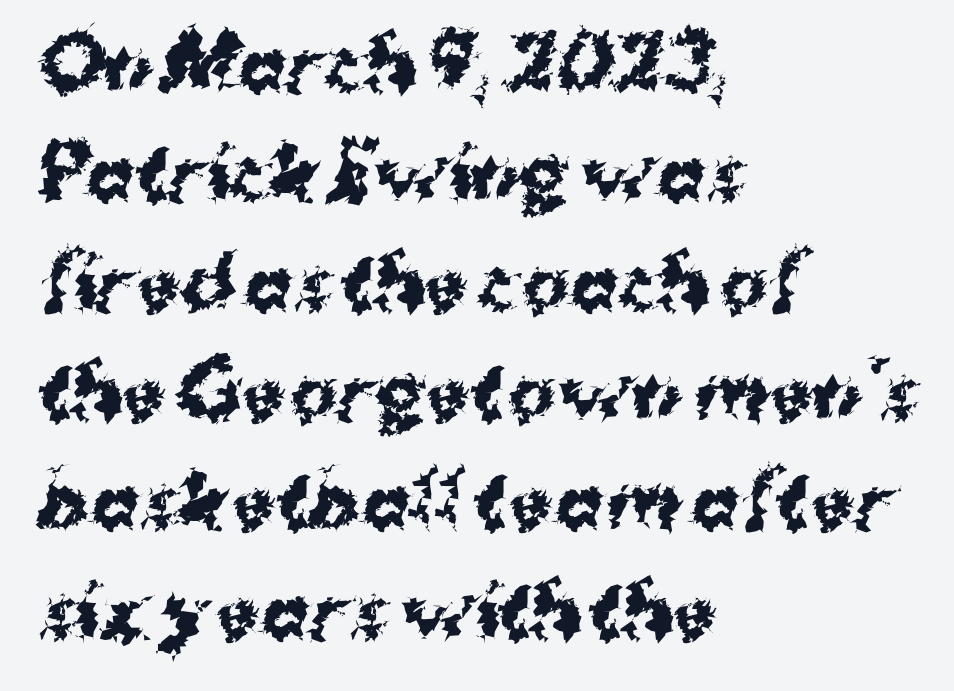
The image shows 71 px bold sans-serif type; set left-aligned, normal line spacing (1.54x), normal letter spacing, not underlined; medium stroke contrast and a medium x-height.
